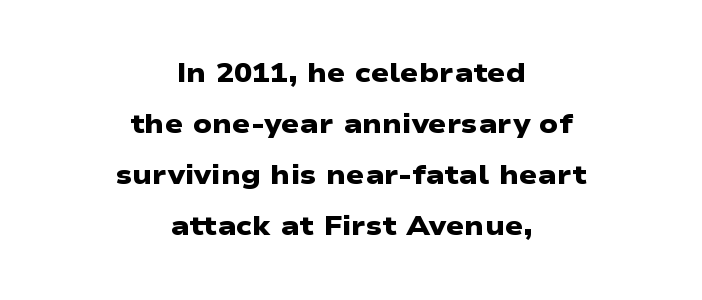
The image shows 27 px bold type; set centered, line spacing 1.89x, normal letter spacing, not underlined.
